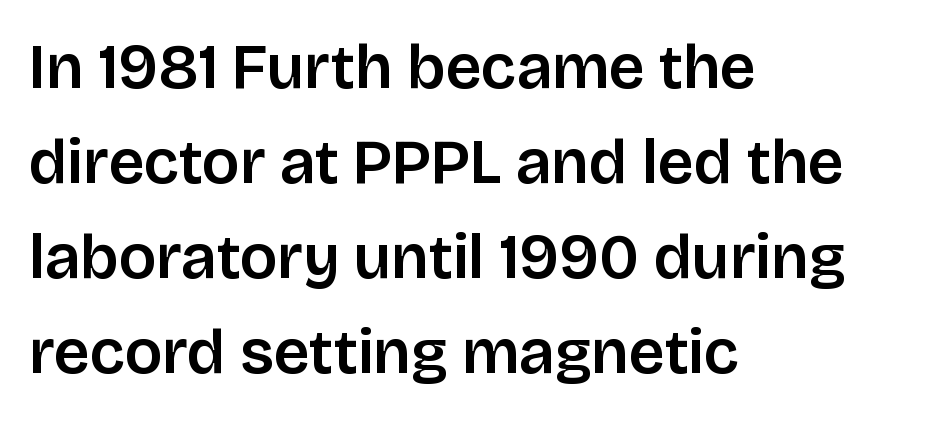
Visually the block forms a straight wall on the left and a jagged coastline on the right. The letterforms sit shoulder to shoulder at normal distance. Do the characters align in a grid? No, the font is proportional. Compared with typical paragraphs, the rows here are spaced about the same. A clean baseline with only descenders dipping below it.
